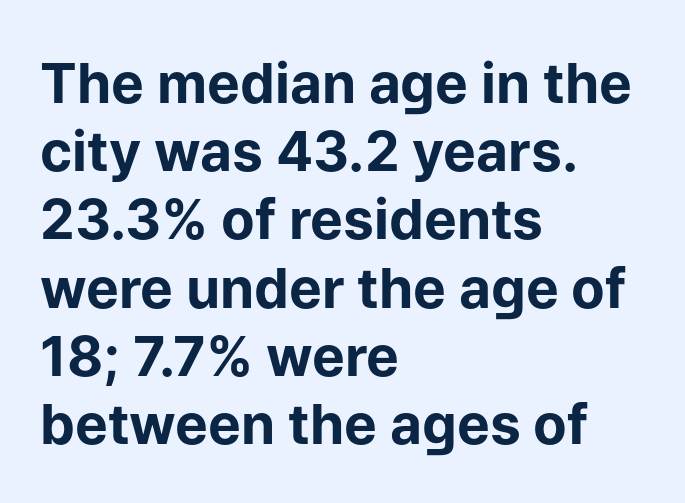
Descender tails drop into unmarked territory. Varying glyph widths throughout — classic text-font behaviour. The line texture is even and compact thanks to regular tracking. Pretty heavy lettering here — definitely bold. The lines in this sample share a left origin and differ only in where they stop.
